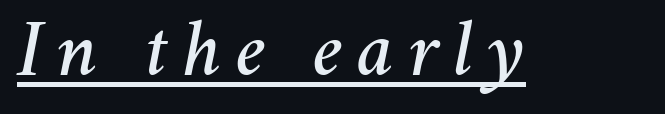
{"italic": "yes", "lean": "right", "slant_degrees": 11, "width": "normal", "stroke_contrast": "medium", "x_height": "medium", "monospaced": "no", "underline": "yes", "glyph_px": 80}
